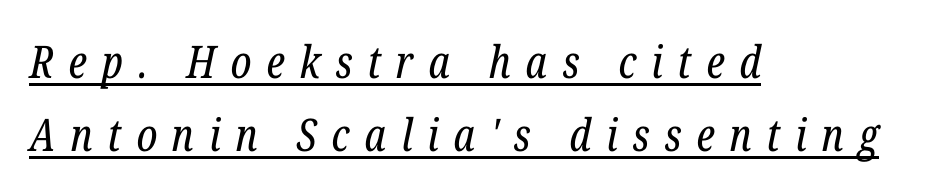
The image shows 45 px regular-weight, condensed serif type, italic (leaning right); set left-aligned, normal line spacing (1.63x), unusually wide letter spacing (+0.33 em), underlined; low stroke contrast and a medium x-height.
